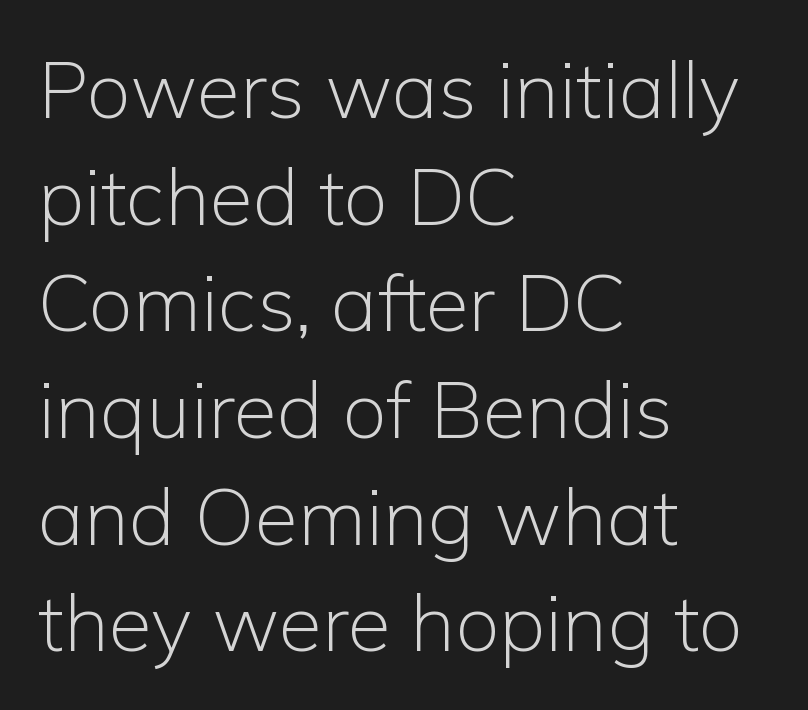
{"serif": "no", "italic": "no", "bold": "no", "weight": "light", "width": "normal", "stroke_contrast": "low", "x_height": "medium", "monospaced": "no", "underline": "no", "align": "left", "line_spacing": "normal", "line_spacing_ratio": 1.35, "letter_spacing": "normal", "letter_spacing_em": 0.0, "glyph_px": 79}
